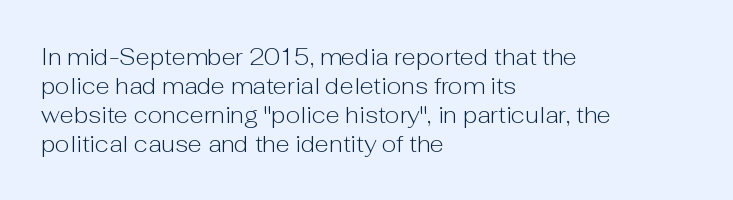
{"italic": "no", "bold": "no", "underline": "no", "align": "left", "line_spacing": "normal", "line_spacing_ratio": 1.26, "letter_spacing": "normal", "letter_spacing_em": 0.0, "glyph_px": 23}
